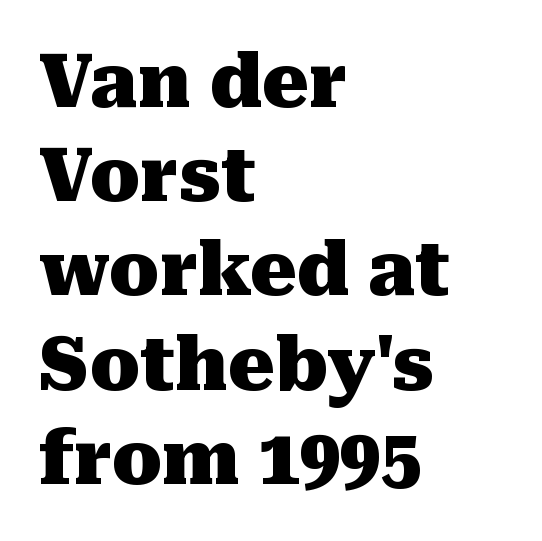
{"serif": "yes", "italic": "no", "bold": "yes", "weight": "heavy", "width": "normal", "stroke_contrast": "medium", "x_height": "medium", "monospaced": "no", "underline": "no", "align": "left", "line_spacing": "normal", "line_spacing_ratio": 1.29, "letter_spacing": "normal", "letter_spacing_em": 0.0, "glyph_px": 73}
